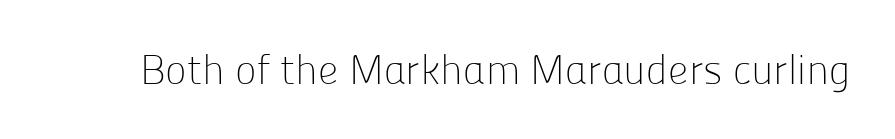
The image shows 41 px light sans-serif type, upright; set normal letter spacing, not underlined; low stroke contrast and a medium x-height.
